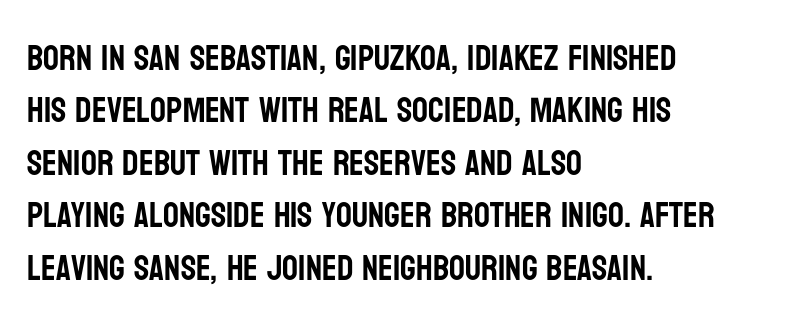
The strip under each line holds only bare page. Compared with a centered layout, this one pins lines to the left instead. Leading: standard. The specimen reads as upright at a glance.
